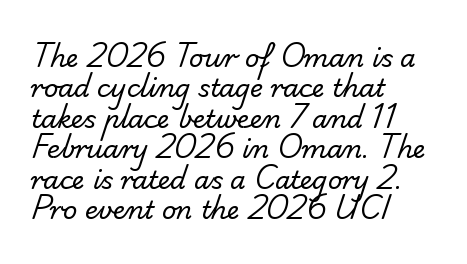
Q: Is the text bold? A: No.
Q: Is the text underlined? A: No.
Q: How is the paragraph aligned? A: Left-aligned.
Q: Is the spacing between letters normal or unusually wide? A: Normal.
